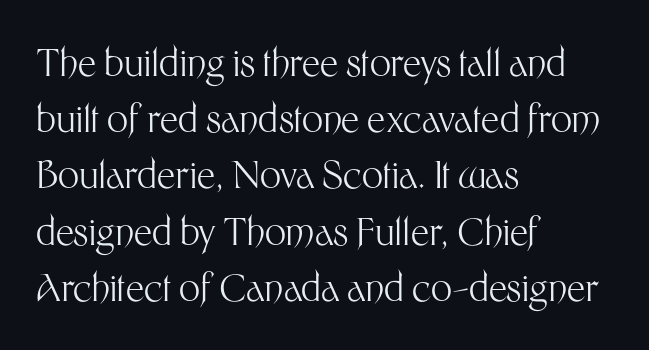
You could not count columns in this text — the font is proportionally spaced. The designer left line spacing at the default. A light-to-regular cut is what we see here. Look at the tracking — it's just the regular setting, nothing added. This sample uses an upright cut, with every glyph sitting square on the baseline. The strip under each line holds only bare page.
